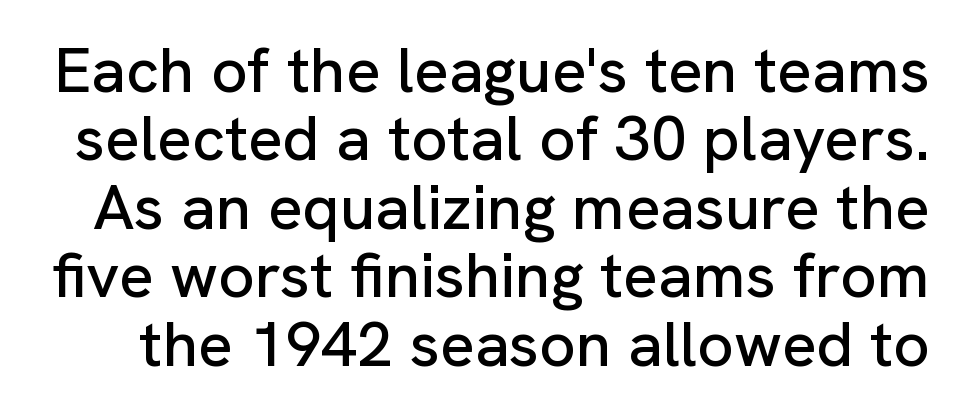
Q: Is the text italic (slanted)? A: No, it is upright.
Q: Is the typeface a serif or a sans-serif typeface? A: Sans-serif.
Q: Is the text underlined? A: No.
Q: Is the spacing between letters normal or unusually wide? A: Normal.
Q: Is the spacing between lines tight, normal or loose? A: Tight.
Q: Width (condensed, normal, or wide)? A: Normal.
Q: Stroke contrast? A: Low.
Q: x-height? A: Medium.
Q: Monospaced? A: No.
